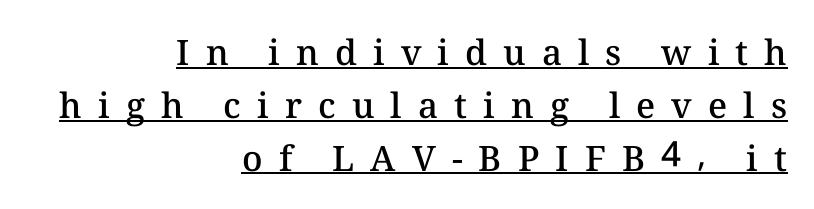
The image shows 35 px semibold type, upright; set right-aligned, normal line spacing (1.51x), unusually wide letter spacing (+0.46 em), underlined; medium stroke contrast and a medium x-height.
